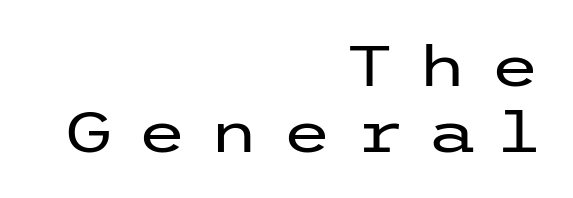
The image shows 57 px regular-weight, wide sans-serif type, upright; set right-aligned, tight line spacing (1.15x), unusually wide letter spacing (+0.4 em), not underlined; low stroke contrast and a medium x-height.
